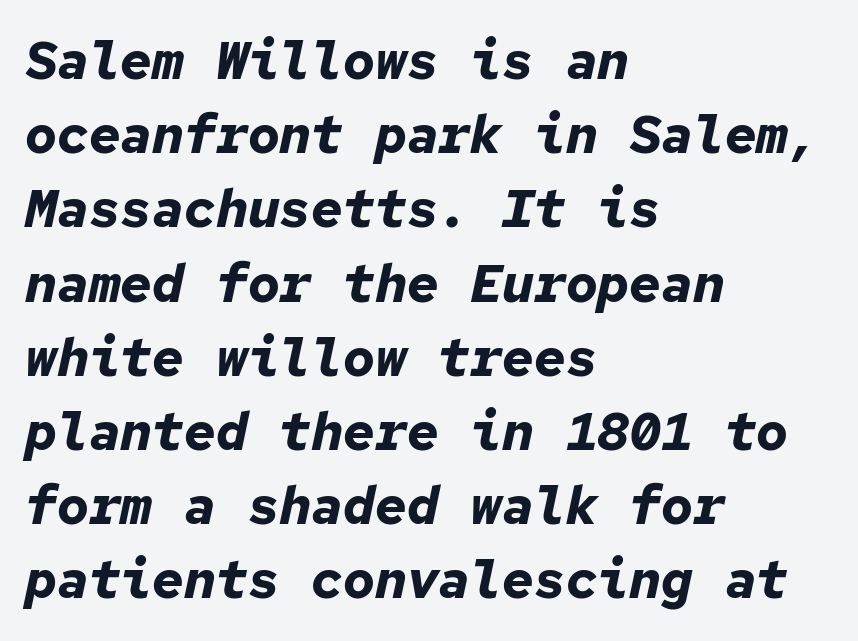
Typographic density is high because the face is bold. Check under the words: just untouched page. Here the designer chose a console-style face with uniform glyph widths. In terms of leading, this rendering sits right in the middle.
